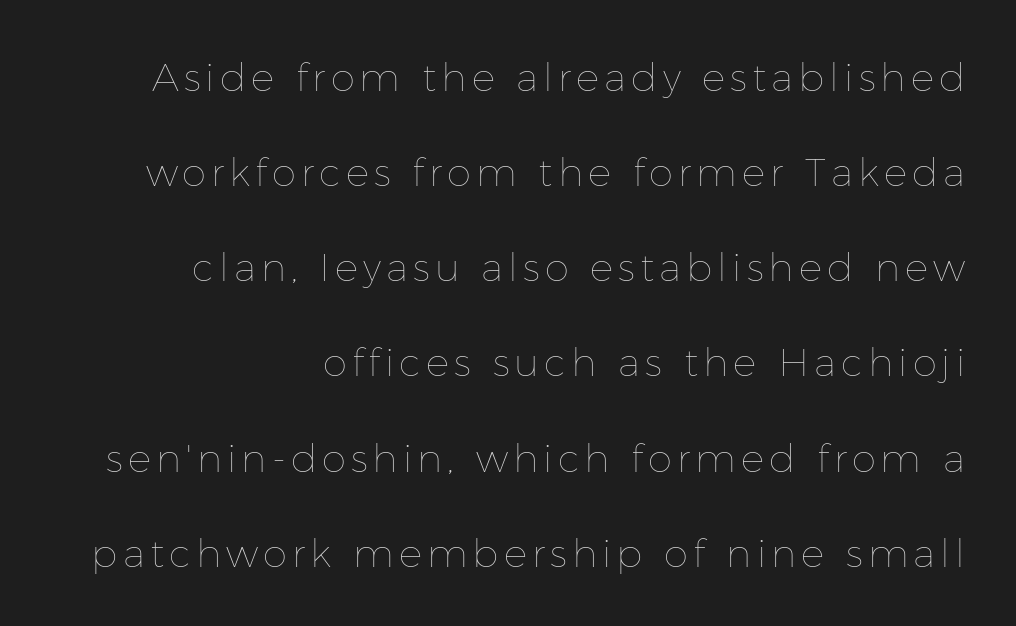
{"italic": "no", "bold": "no", "weight": "thin", "width": "normal", "stroke_contrast": "low", "x_height": "medium", "monospaced": "no", "underline": "no", "align": "right", "line_spacing": "loose", "line_spacing_ratio": 2.44, "glyph_px": 39}
